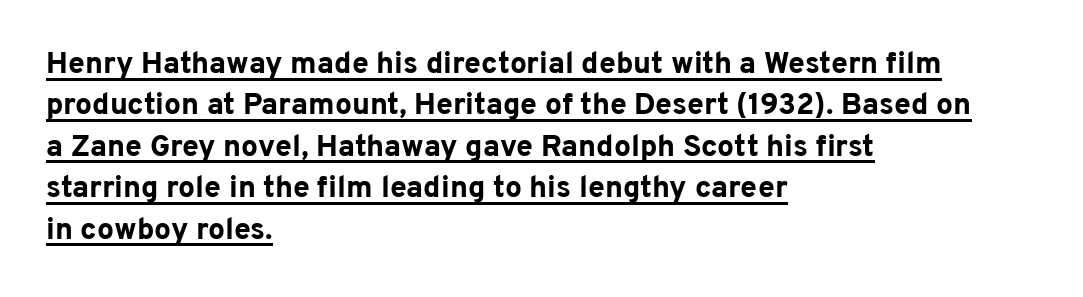
{"serif": "no", "italic": "no", "bold": "yes", "weight": "bold", "width": "normal", "stroke_contrast": "low", "x_height": "medium", "monospaced": "no", "underline": "yes", "align": "left", "line_spacing": "normal", "line_spacing_ratio": 1.38, "letter_spacing": "normal", "letter_spacing_em": 0.0, "glyph_px": 30}
